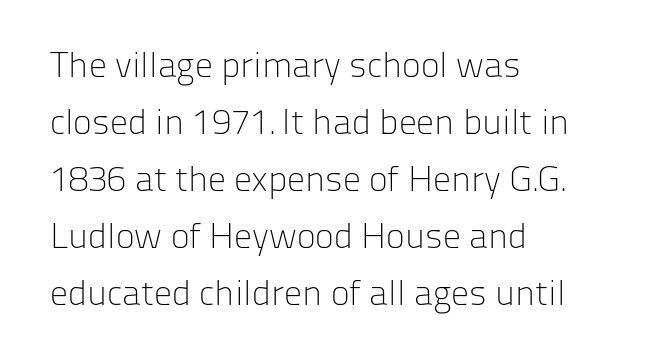
The image shows 36 px light sans-serif type, upright; set left-aligned, normal line spacing (1.58x), normal letter spacing, not underlined; low stroke contrast and a medium x-height.
